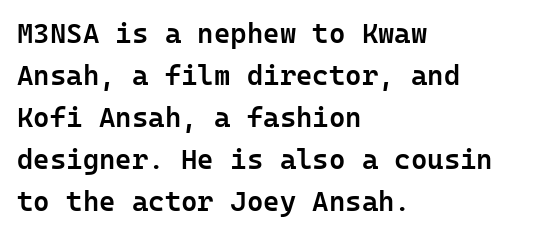
The image shows 28 px semibold sans-serif type, upright; set left-aligned, normal line spacing (1.5x), normal letter spacing, not underlined; low stroke contrast and a medium x-height.
